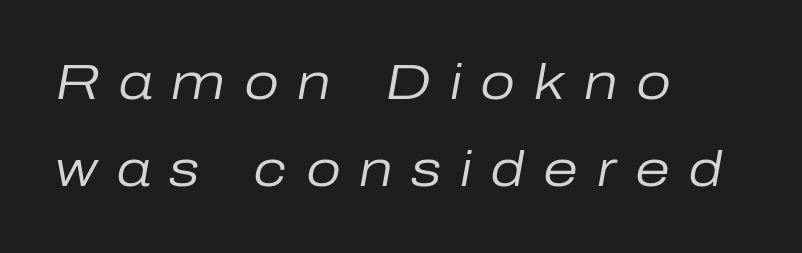
The image shows 50 px regular-weight type, italic (leaning right); set left-aligned, line spacing 1.75x, unusually wide letter spacing (+0.37 em), not underlined; low stroke contrast and a medium x-height.
